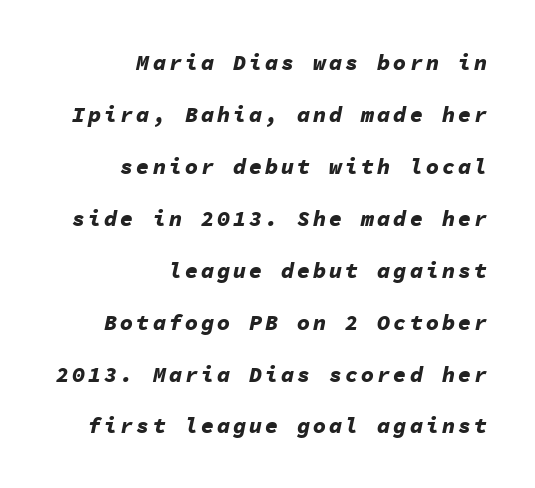
Students, observe: this is what heavily led, spacious text looks like. These lines were composed using italics. A full-strength bold gives these letters their thick strokes. Has an underline been added? It has not.
